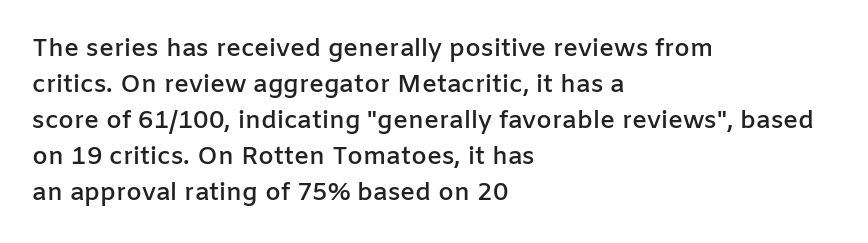
{"italic": "no", "bold": "semi", "underline": "no", "align": "left", "line_spacing": "normal", "line_spacing_ratio": 1.44, "letter_spacing": "normal", "letter_spacing_em": 0.0, "glyph_px": 25}
